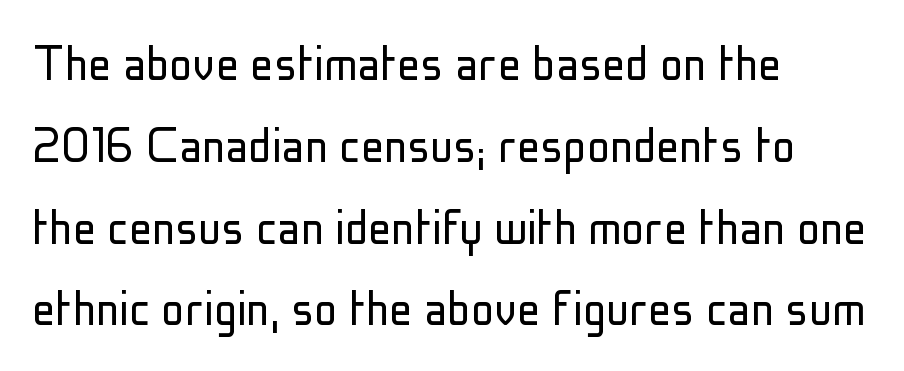
{"serif": "no", "italic": "no", "bold": "no", "weight": "light", "width": "condensed", "stroke_contrast": "low", "x_height": "medium", "monospaced": "no", "underline": "no", "align": "left", "line_spacing": "normal", "line_spacing_ratio": 1.41, "letter_spacing": "normal", "letter_spacing_em": 0.0, "glyph_px": 58}
